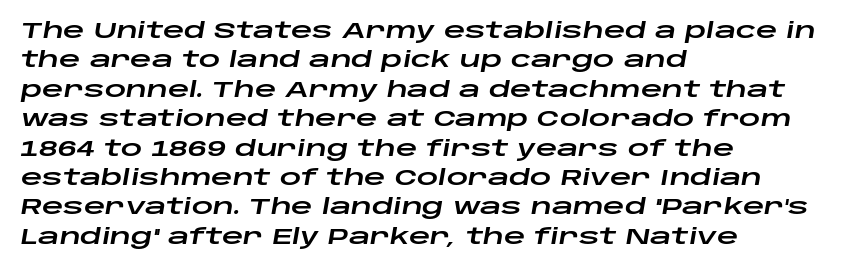
The image shows 21 px text type, italic (leaning right); set left-aligned, normal line spacing (1.4x), normal letter spacing, not underlined.
